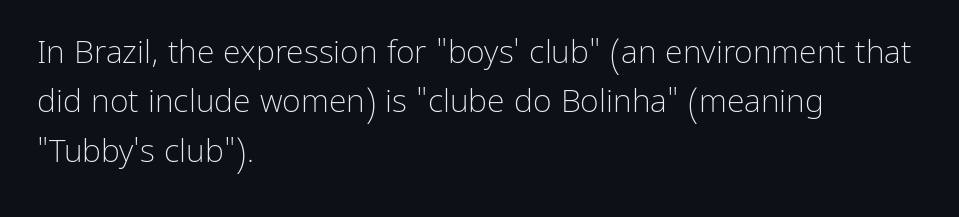
The rendering shows plain stroke endings on the letterforms — a sans-serif design. Stem width sits at or under what a default text font uses. Line spacing here is normal. Nobody drew a line under any word here. Tracking here is standard; glyphs follow each other at the usual distance. Note the varied advance widths — an 'i' is clearly narrower than an 'm'.
